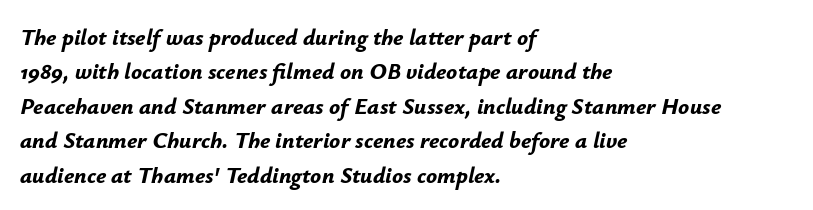
{"italic": "yes", "lean": "right", "slant_degrees": 12, "bold": "yes", "underline": "no", "align": "left", "line_spacing": "normal", "line_spacing_ratio": 1.5, "letter_spacing": "normal", "letter_spacing_em": 0.0, "glyph_px": 23}
